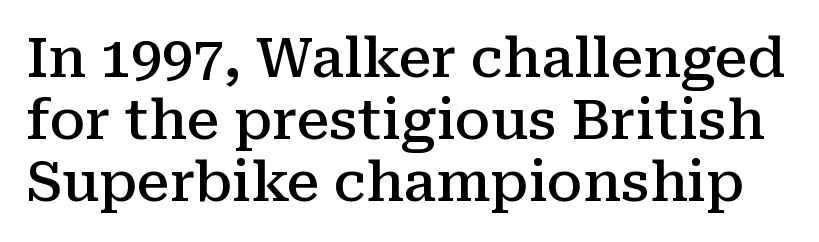
{"serif": "yes", "italic": "no", "bold": "semi", "weight": "semibold", "width": "normal", "stroke_contrast": "medium", "x_height": "medium", "monospaced": "no", "underline": "no", "line_spacing": "tight", "line_spacing_ratio": 1.13, "letter_spacing": "normal", "letter_spacing_em": 0.0, "glyph_px": 55}
